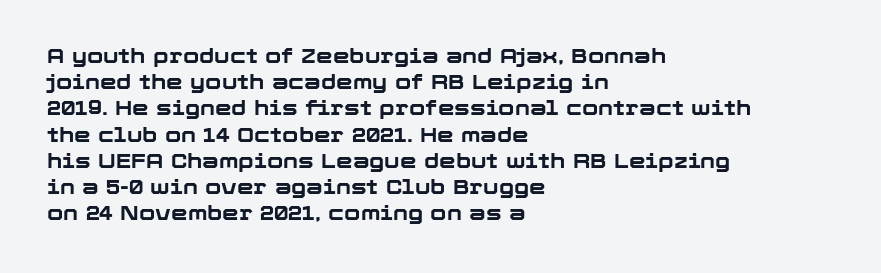
{"italic": "no", "bold": "yes", "underline": "no", "align": "left", "line_spacing": "normal", "line_spacing_ratio": 1.25, "letter_spacing": "normal", "letter_spacing_em": 0.0, "glyph_px": 21}
